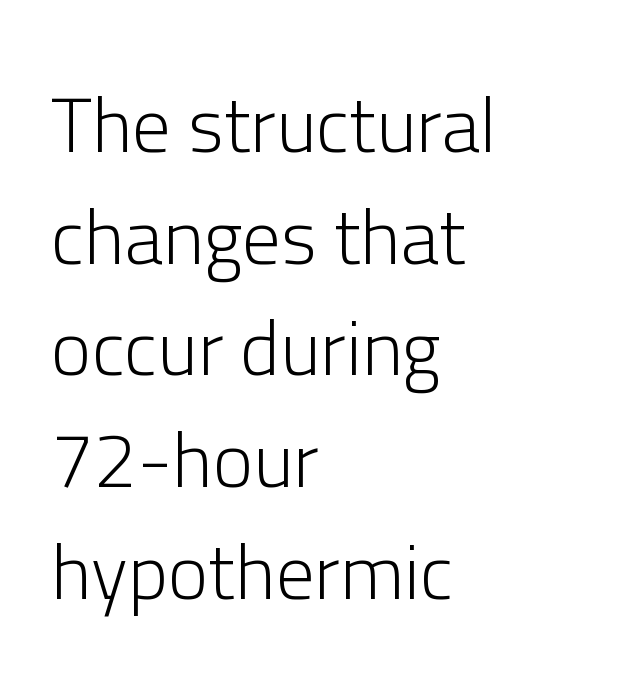
Q: Is the text bold? A: No.
Q: Is the text italic (slanted)? A: No, it is upright.
Q: Is the typeface a serif or a sans-serif typeface? A: Sans-serif.
Q: Is the text underlined? A: No.
Q: How is the paragraph aligned? A: Left-aligned.
Q: Is the spacing between letters normal or unusually wide? A: Normal.
Q: Is the spacing between lines tight, normal or loose? A: Normal.
Q: Width (condensed, normal, or wide)? A: Normal.
Q: Stroke contrast? A: Low.
Q: x-height? A: Medium.
Q: Monospaced? A: No.
